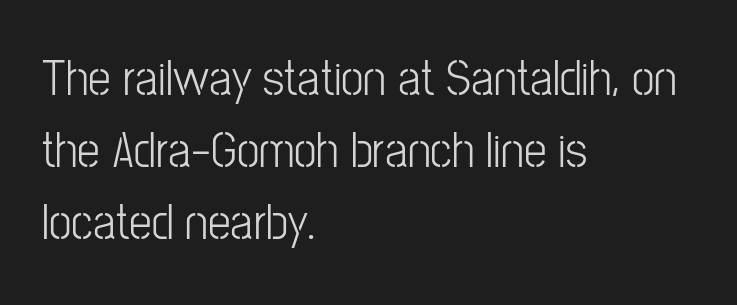
The image shows 51 px light, condensed sans-serif type, upright; set left-aligned, normal line spacing (1.41x), normal letter spacing, not underlined; low stroke contrast and a medium x-height.
